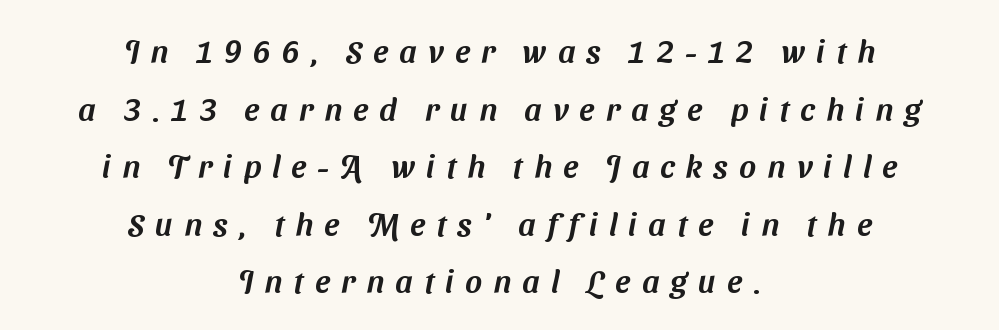
Q: Is the typeface a serif or a sans-serif typeface? A: Sans-serif.
Q: Is the text underlined? A: No.
Q: How is the paragraph aligned? A: Centered.
Q: Is the spacing between letters normal or unusually wide? A: Unusually wide.
Q: Width (condensed, normal, or wide)? A: Normal.
Q: Stroke contrast? A: Medium.
Q: x-height? A: Medium.
Q: Monospaced? A: No.
